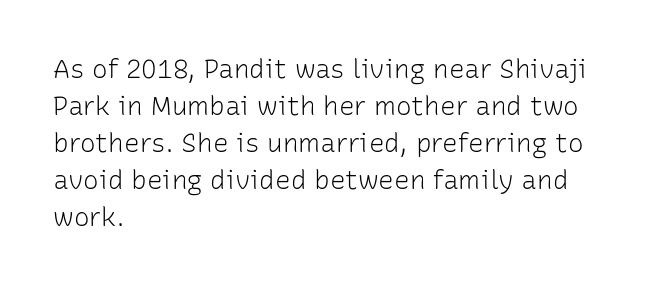
Rule under the text: the space is simply empty. The tracking reads as untouched default to a designer's eye. Compared with a typical body face, this is equally light or lighter still. A student would call this left alignment; a typographer would say flush left, rag right. The rows are spaced the way most documents space them.
